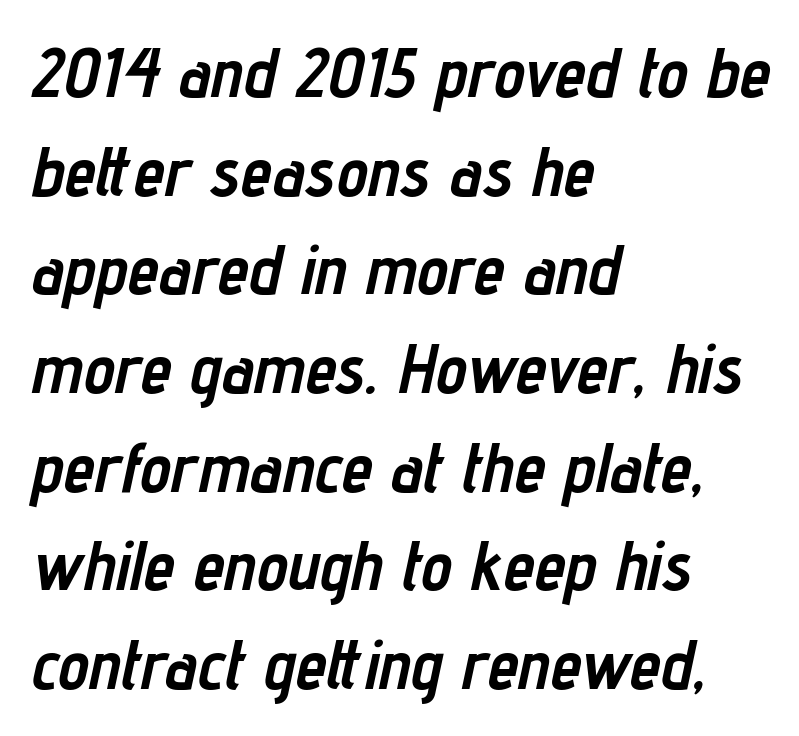
{"italic": "yes", "lean": "right", "slant_degrees": 12, "bold": "yes", "weight": "semibold", "width": "condensed", "stroke_contrast": "low", "x_height": "medium", "monospaced": "no", "underline": "no", "align": "left", "line_spacing": "normal", "line_spacing_ratio": 1.41, "letter_spacing": "normal", "letter_spacing_em": 0.0, "glyph_px": 70}
